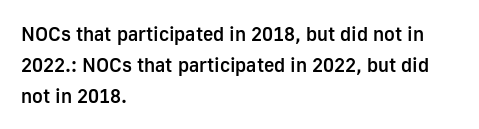
Q: Is the text bold? A: Semi-bold.
Q: Is the text italic (slanted)? A: No, it is upright.
Q: Is the text underlined? A: No.
Q: How is the paragraph aligned? A: Left-aligned.
Q: Is the spacing between letters normal or unusually wide? A: Normal.
Q: Is the spacing between lines tight, normal or loose? A: Normal.
